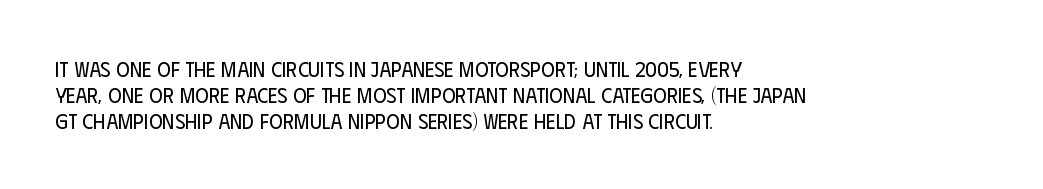
{"italic": "no", "bold": "no", "underline": "no", "align": "left", "line_spacing_ratio": 1.23, "letter_spacing": "normal", "letter_spacing_em": 0.0, "glyph_px": 21}
